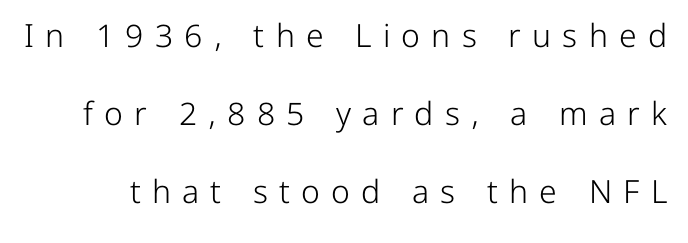
The image shows 32 px light sans-serif type, upright; set loose line spacing (2.44x), unusually wide letter spacing (+0.35 em), not underlined; low stroke contrast and a medium x-height.
